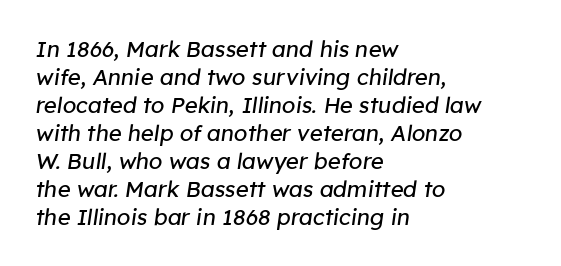
{"italic": "yes", "lean": "right", "slant_degrees": 8, "bold": "no", "underline": "no", "align": "left", "line_spacing": "normal", "line_spacing_ratio": 1.27, "letter_spacing": "normal", "letter_spacing_em": 0.0, "glyph_px": 22}
